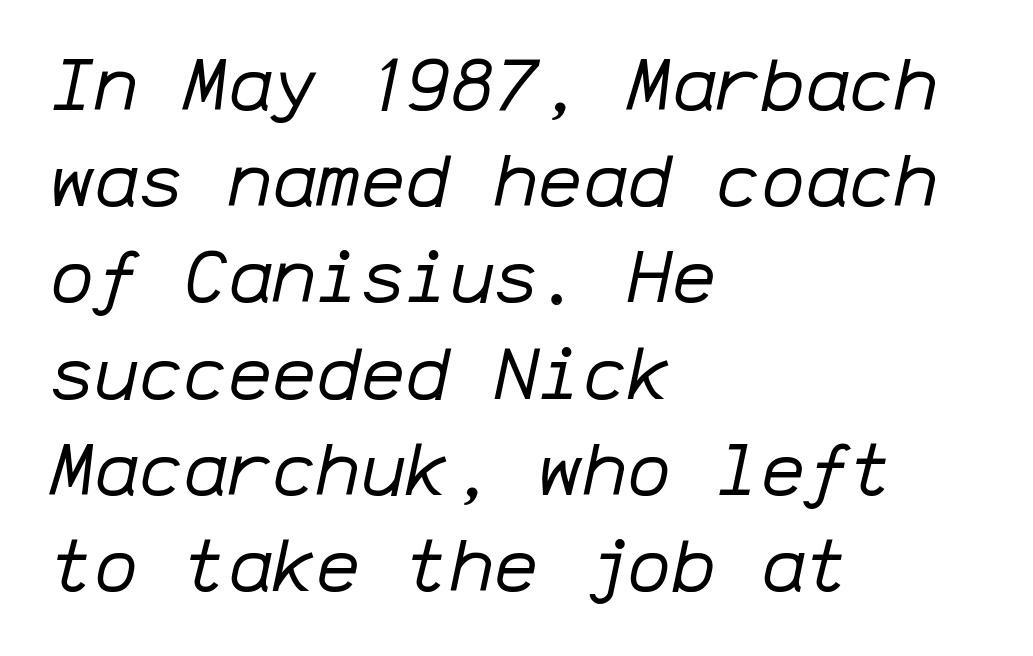
Decoration check: the copy has no underline. These glyphs show unthickened strokes, regular width or finer. These lines are rendered in a fixed-pitch font. Which margin do the lines hug? The left one — the right edge is uneven. A typesetter would call this zero additional tracking. The passage shown leans; its letterforms are oblique.
